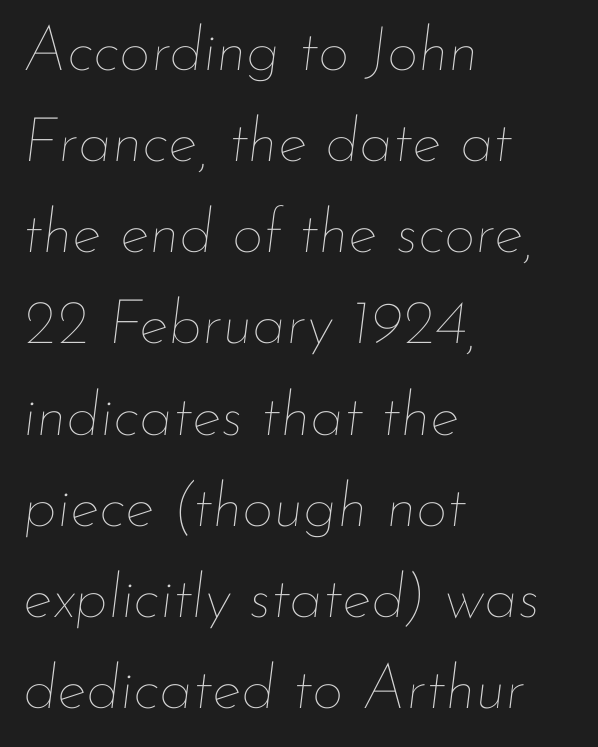
Q: Is the text bold? A: No.
Q: Is the text italic (slanted)? A: Yes, it leans right by about 7 degrees.
Q: Is the text underlined? A: No.
Q: How is the paragraph aligned? A: Left-aligned.
Q: Is the spacing between letters normal or unusually wide? A: Normal.
Q: Is the spacing between lines tight, normal or loose? A: Normal.
Q: Width (condensed, normal, or wide)? A: Normal.
Q: Stroke contrast? A: Low.
Q: x-height? A: Small.
Q: Monospaced? A: No.
